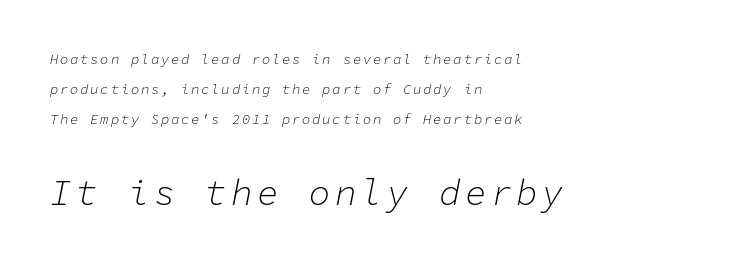
The image shows 36 px light type, italic (leaning right), monospaced; set left-aligned, loose line spacing (2.15x), not underlined; the second (bottom) block is 2.57x larger; low stroke contrast and a medium x-height.
